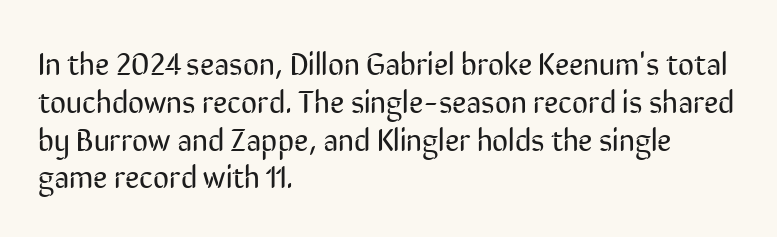
The image shows 31 px regular-weight, condensed sans-serif type, upright; set left-aligned, line spacing 1.22x, normal letter spacing, not underlined; low stroke contrast and a medium x-height.
